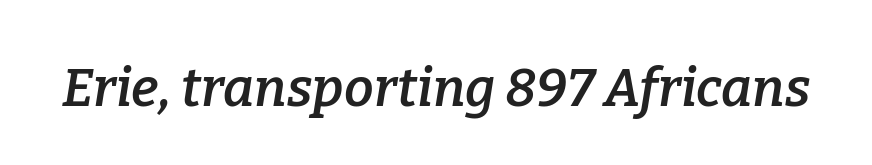
{"serif": "yes", "italic": "yes", "lean": "right", "slant_degrees": 9, "bold": "semi", "weight": "semibold", "width": "normal", "stroke_contrast": "low", "x_height": "medium", "monospaced": "no", "underline": "no", "letter_spacing": "normal", "letter_spacing_em": 0.0, "glyph_px": 53}
